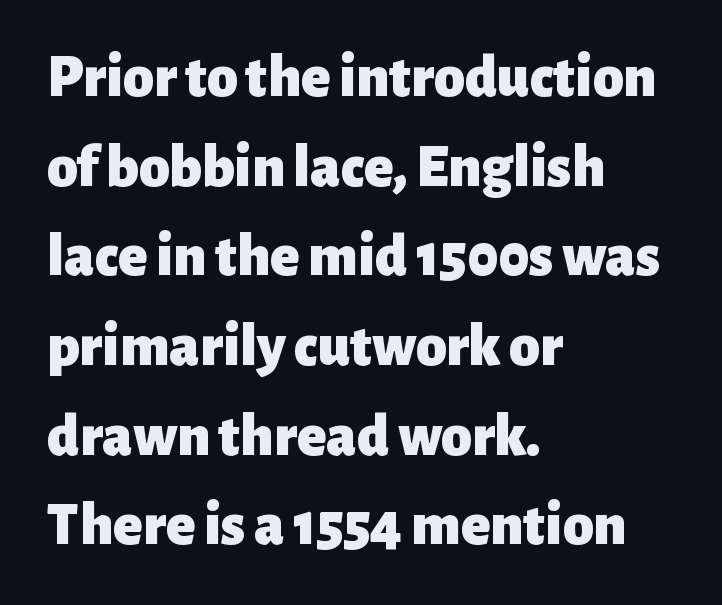
{"serif": "no", "italic": "no", "bold": "yes", "weight": "heavy", "width": "normal", "stroke_contrast": "low", "x_height": "medium", "monospaced": "no", "underline": "no", "align": "left", "line_spacing": "normal", "line_spacing_ratio": 1.47, "letter_spacing": "normal", "letter_spacing_em": 0.0, "glyph_px": 61}
